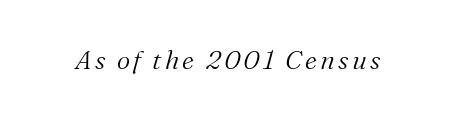
The image shows 26 px text type, italic (leaning right); set not underlined.
